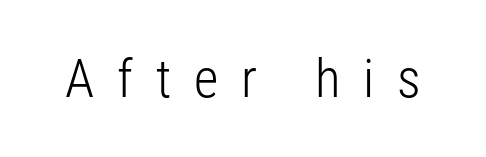
Rule under the text: the space is simply empty. The letterforms sit at book weight or below. Type style note: lacks serifs. The letters stand upright; this is a roman face. Spacing verdict: proportional, widths tailored to each character. Inter-character spacing is expanded well beyond the font's built-in metrics.
